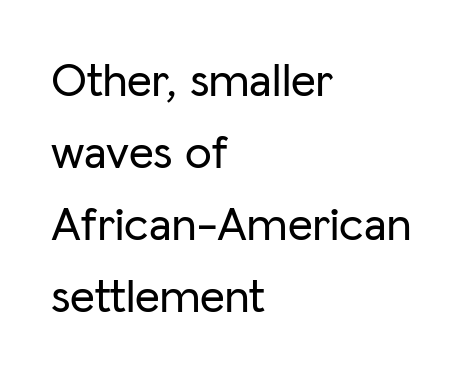
Q: Is the text italic (slanted)? A: No, it is upright.
Q: Is the typeface a serif or a sans-serif typeface? A: Sans-serif.
Q: Is the text underlined? A: No.
Q: How is the paragraph aligned? A: Left-aligned.
Q: Is the spacing between letters normal or unusually wide? A: Normal.
Q: Is the spacing between lines tight, normal or loose? A: Normal.
Q: Width (condensed, normal, or wide)? A: Normal.
Q: Stroke contrast? A: Low.
Q: x-height? A: Medium.
Q: Monospaced? A: No.
